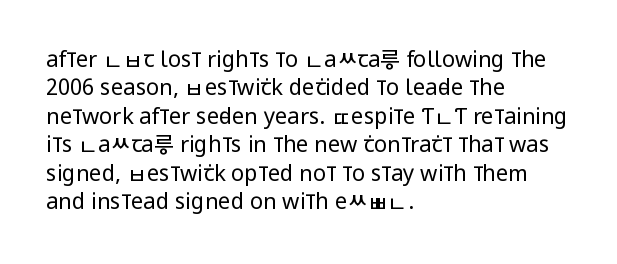
The image shows 22 px text type, upright; set left-aligned, normal line spacing (1.29x), normal letter spacing, not underlined.
